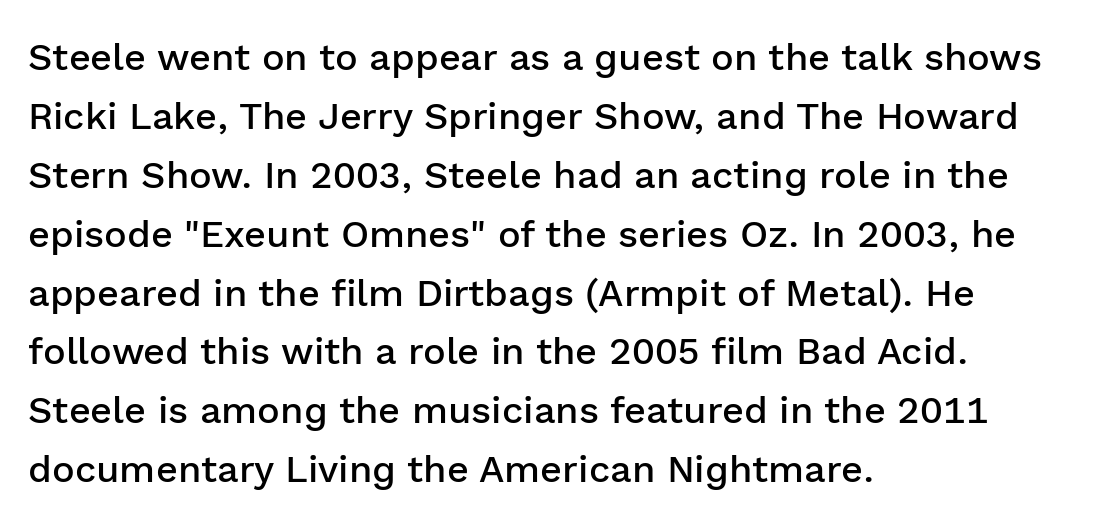
The image shows 38 px semibold sans-serif type, upright; set left-aligned, normal line spacing (1.55x), normal letter spacing, not underlined; low stroke contrast and a medium x-height.
